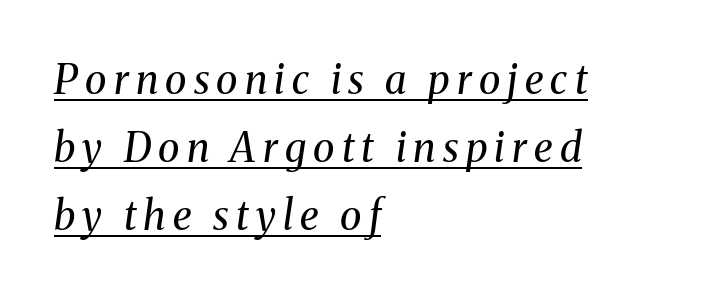
Q: Is the text bold? A: No.
Q: Is the text italic (slanted)? A: Yes, it leans right by about 8 degrees.
Q: Is the typeface a serif or a sans-serif typeface? A: Serif.
Q: Is the text underlined? A: Yes.
Q: How is the paragraph aligned? A: Left-aligned.
Q: Is the spacing between lines tight, normal or loose? A: Normal.
Q: Width (condensed, normal, or wide)? A: Normal.
Q: Stroke contrast? A: Medium.
Q: x-height? A: Medium.
Q: Monospaced? A: No.
